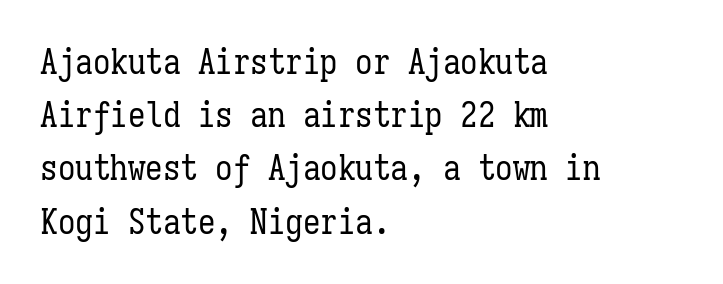
{"italic": "no", "bold": "no", "weight": "regular", "width": "condensed", "stroke_contrast": "low", "x_height": "medium", "monospaced": "yes", "underline": "no", "align": "left", "line_spacing": "normal", "line_spacing_ratio": 1.52, "letter_spacing": "normal", "letter_spacing_em": 0.0, "glyph_px": 35}
